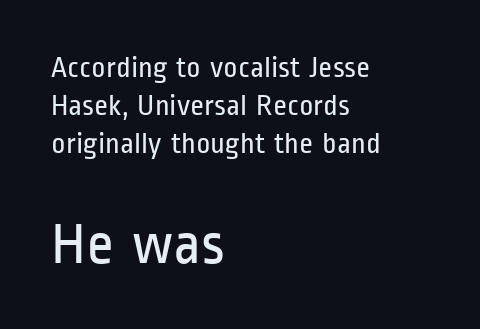
Proportional: the letters do not fall into vertical columns. Weight: regular or lighter. Of the two passages, the one underneath uses the larger point size. Ordinary non-slanted type is in use. Evenly set lines give the paragraph a standard silhouette.
